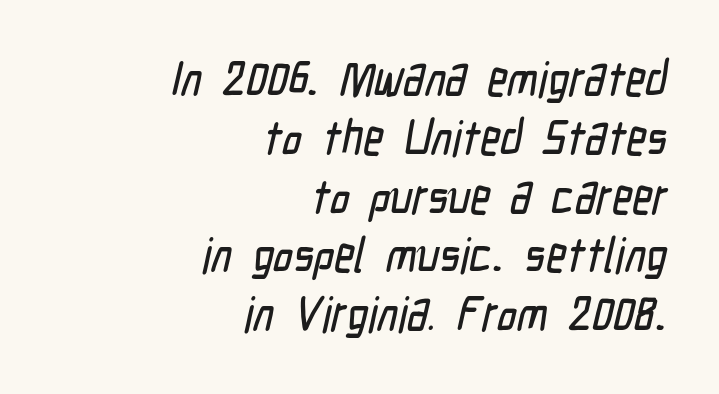
{"serif": "no", "width": "condensed", "stroke_contrast": "low", "x_height": "medium", "monospaced": "no", "underline": "no", "align": "right", "line_spacing_ratio": 1.2, "letter_spacing": "normal", "letter_spacing_em": 0.0, "glyph_px": 49}
